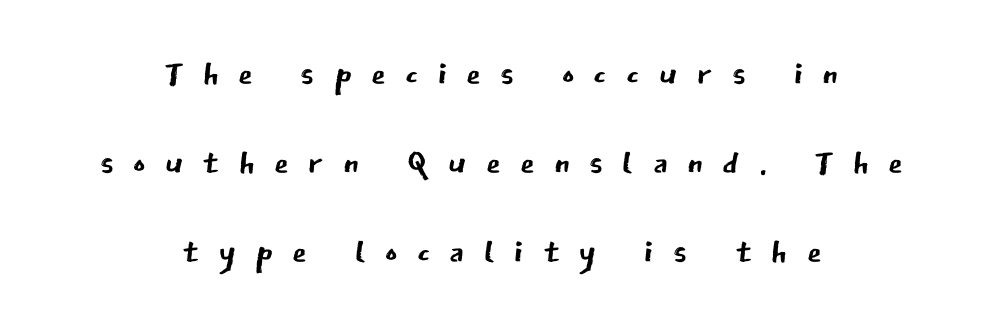
Notice how the stems are strictly vertical — no italics here. I'd call this a sans setting — the letters go barefoot. No word sits above an underline. Does the copy run flush right? No — it is centered line by line.
